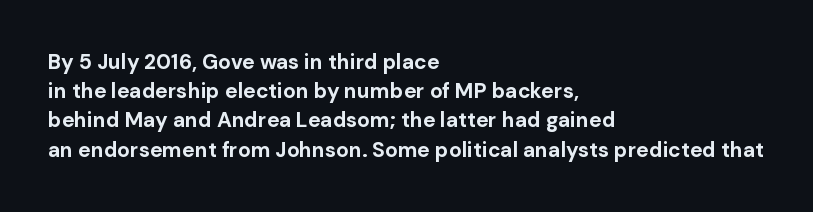
When letters stand straight like this, we call the style roman or upright. Line starts are locked; line ends wander. Quick note: underline off. Words appear dense and cohesive because spacing is normal. A normal amount of white space separates one row of letters from the next.
